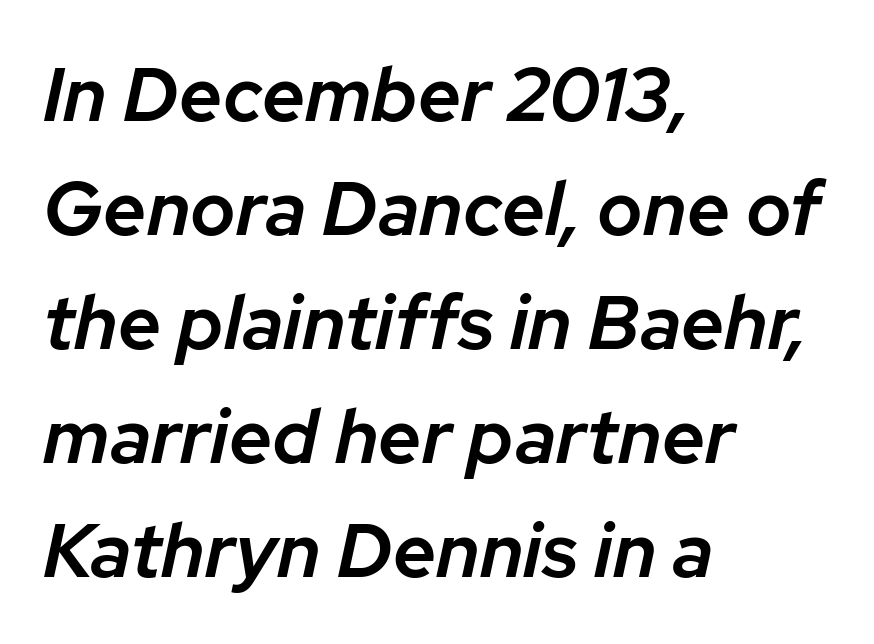
The glyphs have the mass of a demibold cut, below bold. Default kerning and tracking; the words read as compact shapes. In terms of posture, this sample is oblique. Compared with typical paragraphs, the rows here are spaced about the same.
